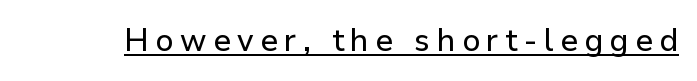
Here the designer chose a conventional face with non-uniform glyph widths. The specimen reads as upright at a glance. Compared with typical body copy, the letter spacing here is much looser. Nope, no serifs anywhere on these letters.
